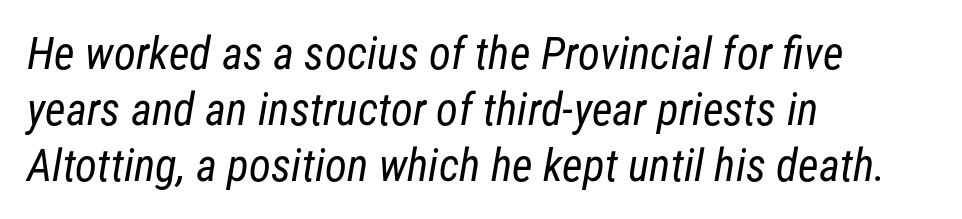
{"serif": "no", "bold": "no", "weight": "regular", "width": "condensed", "stroke_contrast": "low", "x_height": "medium", "monospaced": "no", "underline": "no", "align": "left", "line_spacing_ratio": 1.24, "letter_spacing": "normal", "letter_spacing_em": 0.0, "glyph_px": 45}
